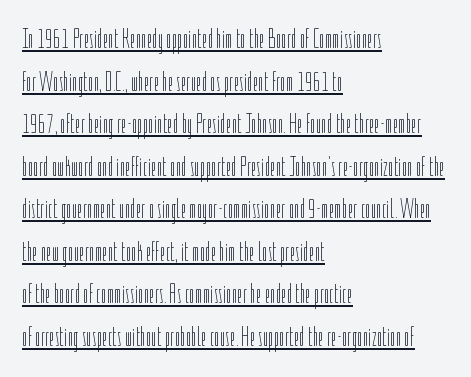
The image shows 28 px thin, condensed type, upright; set left-aligned, normal line spacing (1.52x), normal letter spacing, underlined; low stroke contrast and a medium x-height.
